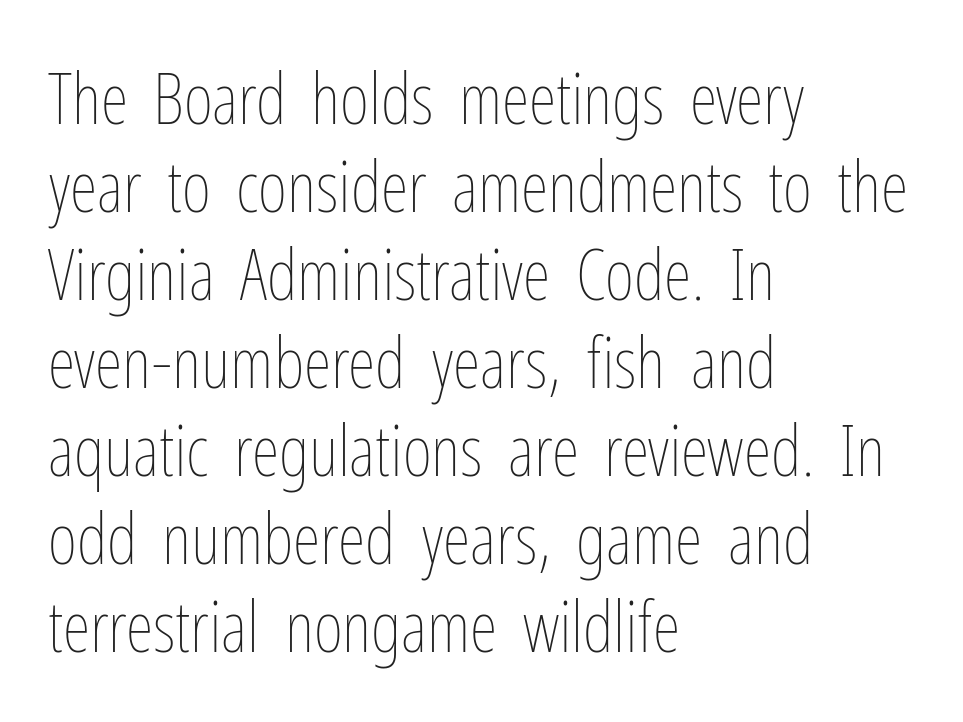
The image shows 71 px thin, condensed type, upright; set left-aligned, line spacing 1.24x, normal letter spacing, not underlined; low stroke contrast and a medium x-height.
